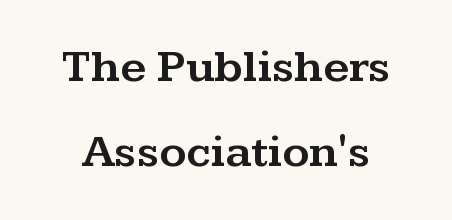
What kind of face is this? One with serifs. Here the glyphs are tracked normally, forming tight word shapes. Here the designer chose a conventional face with non-uniform glyph widths. Every character sits straight up, as roman type does. Check under the words: just untouched page.
